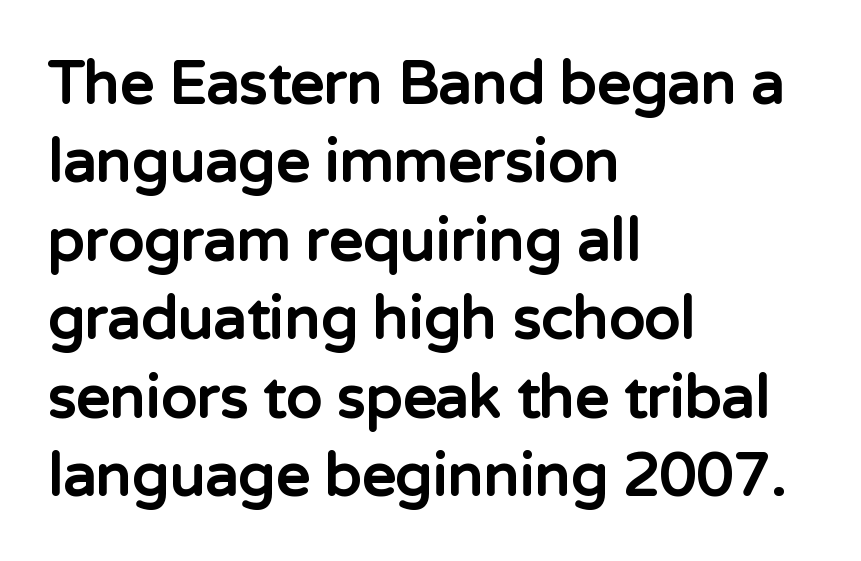
Q: Is the text bold? A: Yes.
Q: Is the text italic (slanted)? A: No, it is upright.
Q: Is the typeface a serif or a sans-serif typeface? A: Sans-serif.
Q: Is the text underlined? A: No.
Q: How is the paragraph aligned? A: Left-aligned.
Q: Is the spacing between letters normal or unusually wide? A: Normal.
Q: Is the spacing between lines tight, normal or loose? A: Normal.
Q: Width (condensed, normal, or wide)? A: Normal.
Q: Stroke contrast? A: Low.
Q: x-height? A: Medium.
Q: Monospaced? A: No.
